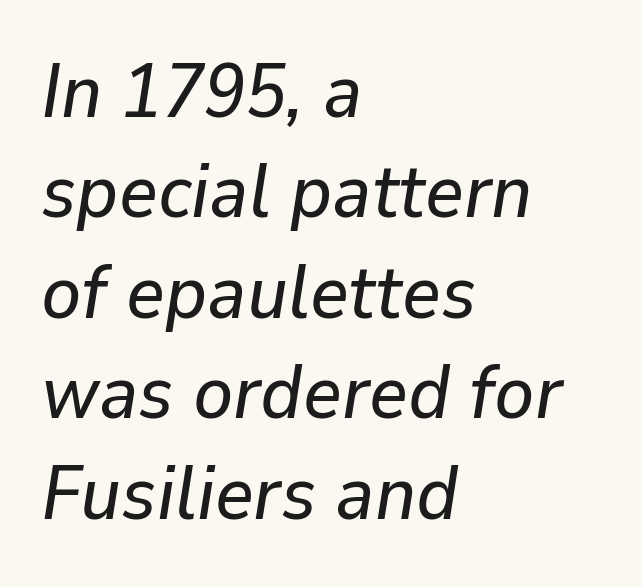
The whole block is typeset with a tilt. Only glyphs here, with clear space below each row. Alignment: flush left. The rendering uses natural spacing where letterforms have individual widths. The rows are spaced the way most documents space them. Glyph-to-glyph distance matches everyday printed text.
